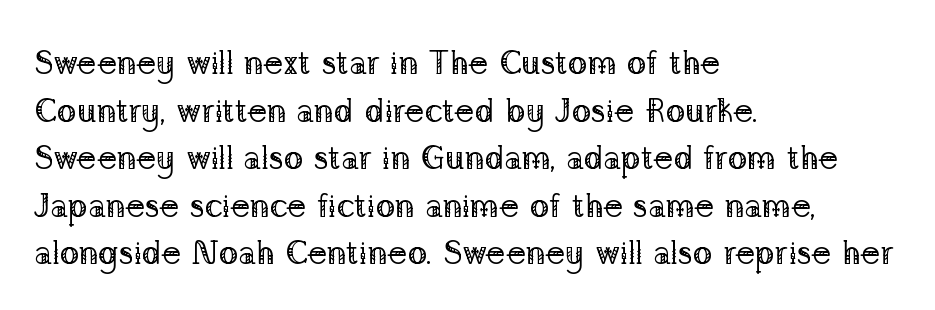
The image shows 33 px regular-weight serif type, upright; set left-aligned, normal line spacing (1.44x), normal letter spacing, not underlined; low stroke contrast and a medium x-height.
